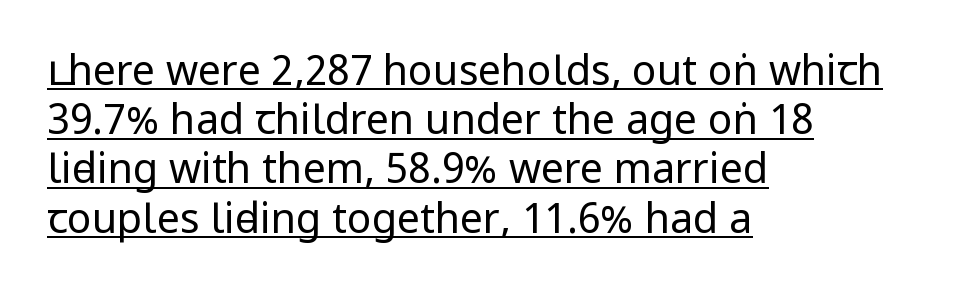
{"serif": "no", "italic": "no", "bold": "no", "weight": "regular", "width": "condensed", "stroke_contrast": "low", "x_height": "large", "monospaced": "no", "underline": "yes", "align": "left", "line_spacing_ratio": 1.2, "letter_spacing": "normal", "letter_spacing_em": 0.0, "glyph_px": 41}
